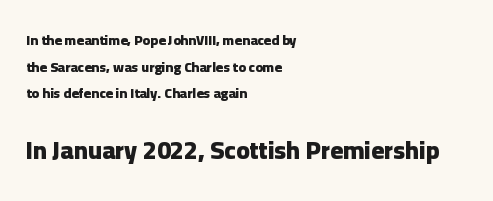
Q: Is the text bold? A: Yes.
Q: Is the text italic (slanted)? A: No, it is upright.
Q: Is the text underlined? A: No.
Q: How is the paragraph aligned? A: Left-aligned.
Q: Is the spacing between letters normal or unusually wide? A: Normal.
Q: Is the spacing between lines tight, normal or loose? A: Loose.
Q: Which block of text is set in a larger size, the first (top) or the second (bottom)? A: The second (bottom) one.
